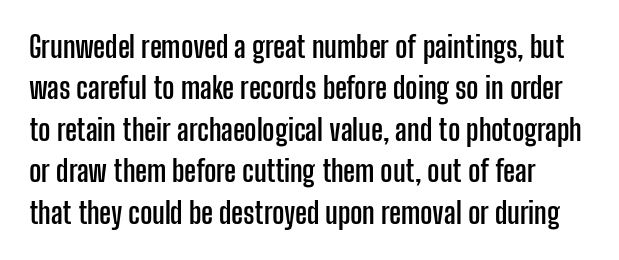
{"serif": "no", "italic": "no", "bold": "yes", "weight": "semibold", "width": "condensed", "stroke_contrast": "low", "x_height": "medium", "monospaced": "no", "underline": "no", "line_spacing": "normal", "line_spacing_ratio": 1.43, "letter_spacing": "normal", "letter_spacing_em": 0.0, "glyph_px": 29}
